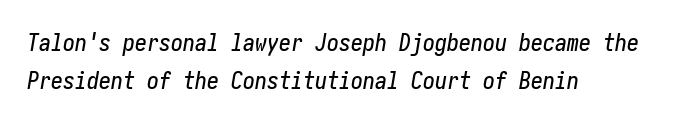
{"italic": "yes", "lean": "right", "slant_degrees": 10, "underline": "no", "align": "left", "line_spacing": "normal", "line_spacing_ratio": 1.6, "letter_spacing": "normal", "letter_spacing_em": 0.0, "glyph_px": 24}
